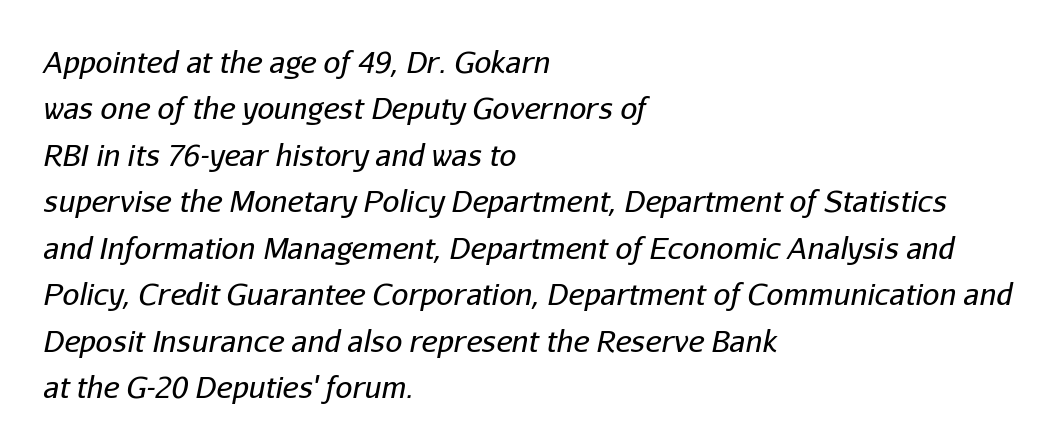
Q: Is the text bold? A: No.
Q: Is the text italic (slanted)? A: Yes, it leans right by about 11 degrees.
Q: Is the text underlined? A: No.
Q: How is the paragraph aligned? A: Left-aligned.
Q: Is the spacing between letters normal or unusually wide? A: Normal.
Q: Is the spacing between lines tight, normal or loose? A: Normal.
Q: Width (condensed, normal, or wide)? A: Normal.
Q: Stroke contrast? A: Low.
Q: x-height? A: Medium.
Q: Monospaced? A: No.
